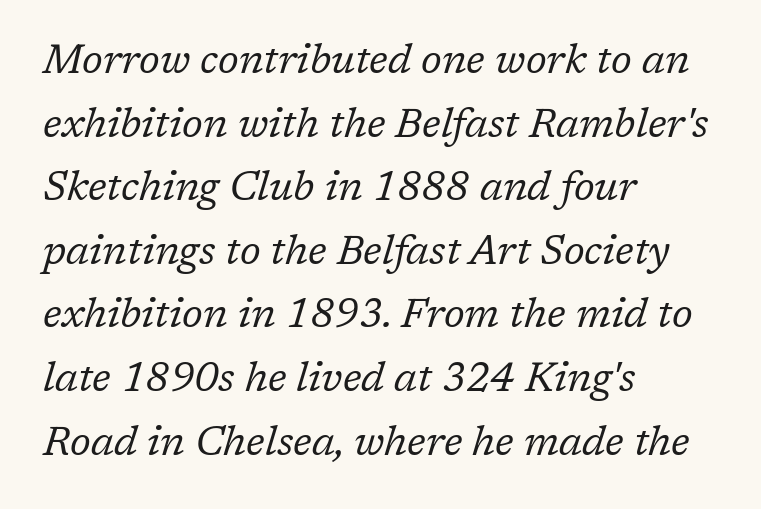
{"serif": "yes", "italic": "yes", "lean": "right", "slant_degrees": 17, "bold": "no", "weight": "regular", "width": "normal", "stroke_contrast": "low", "x_height": "medium", "monospaced": "no", "underline": "no", "align": "left", "line_spacing": "normal", "line_spacing_ratio": 1.59, "letter_spacing": "normal", "letter_spacing_em": 0.0, "glyph_px": 40}
